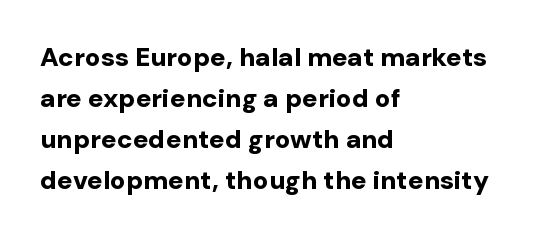
The image shows 26 px bold type, upright; set left-aligned, normal line spacing (1.58x), normal letter spacing, not underlined.
